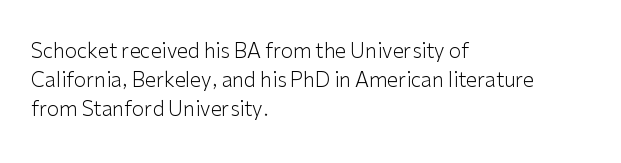
Vertical strokes here are truly vertical. The typesetting does not lean heavy: it is not bold. These lines keep a tight, regular rhythm from letter to letter. Anything drawn beneath the words? Only blank space. The designer left line spacing at the default. Caption: multi-line text, flush left, ragged right.
